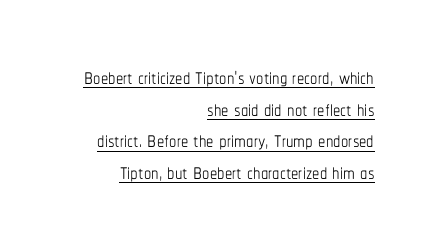
{"italic": "no", "bold": "no", "weight": "thin", "width": "condensed", "stroke_contrast": "low", "x_height": "medium", "monospaced": "no", "underline": "yes", "align": "right", "line_spacing": "tight", "line_spacing_ratio": 1.09, "letter_spacing": "normal", "letter_spacing_em": 0.0, "glyph_px": 29}
